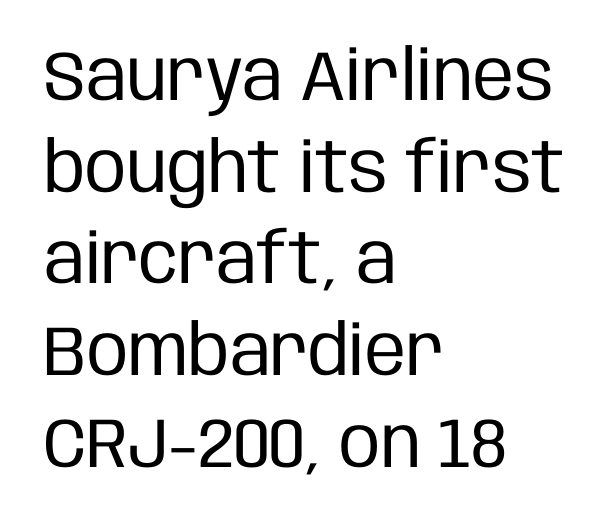
{"serif": "no", "italic": "no", "bold": "no", "weight": "regular", "width": "condensed", "stroke_contrast": "low", "x_height": "large", "monospaced": "no", "underline": "no", "align": "left", "line_spacing": "normal", "line_spacing_ratio": 1.31, "letter_spacing": "normal", "letter_spacing_em": 0.0, "glyph_px": 70}
